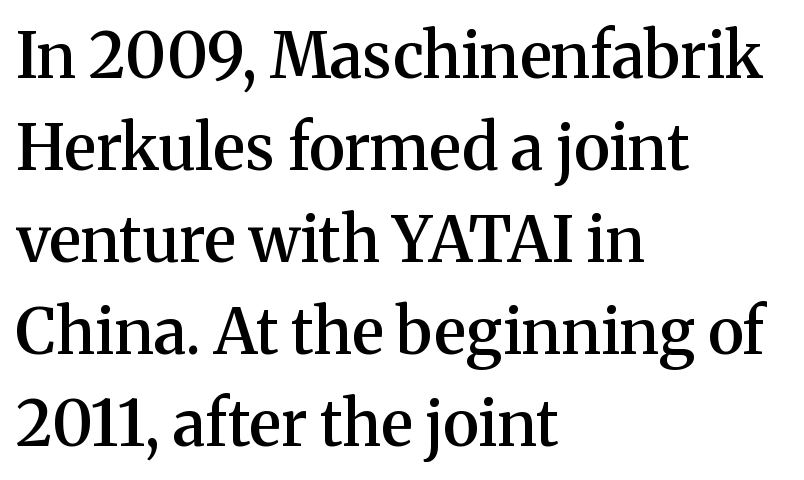
{"serif": "yes", "italic": "no", "bold": "semi", "weight": "semibold", "width": "normal", "stroke_contrast": "medium", "x_height": "medium", "monospaced": "no", "underline": "no", "align": "left", "line_spacing": "normal", "line_spacing_ratio": 1.46, "letter_spacing": "normal", "letter_spacing_em": 0.0, "glyph_px": 63}
